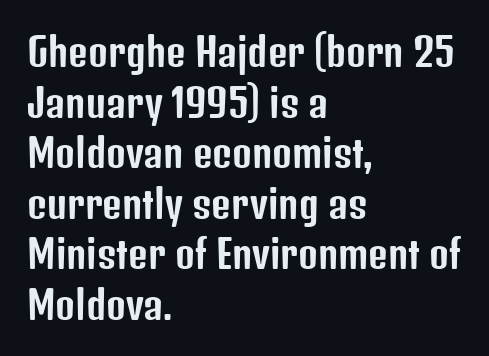
The image shows 38 px condensed sans-serif type, upright; set left-aligned, normal line spacing (1.33x), normal letter spacing, not underlined; low stroke contrast and a medium x-height.
